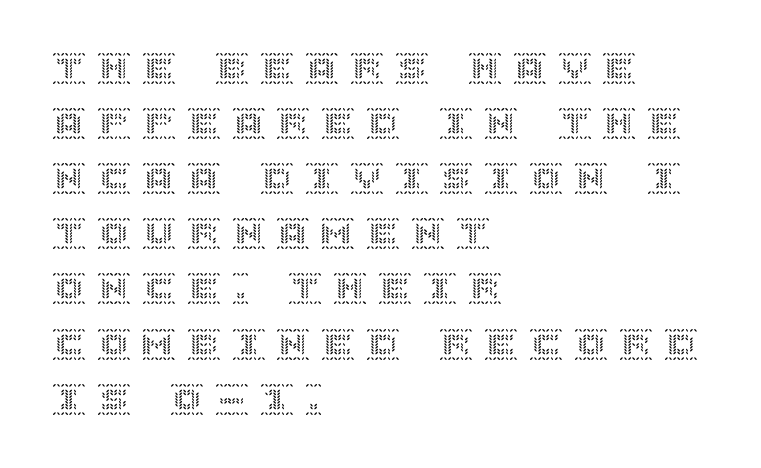
{"italic": "no", "width": "normal", "x_height": "large", "underline": "no", "align": "left", "line_spacing": "normal", "line_spacing_ratio": 1.67, "letter_spacing": "wide", "letter_spacing_em": 0.36, "glyph_px": 33}
